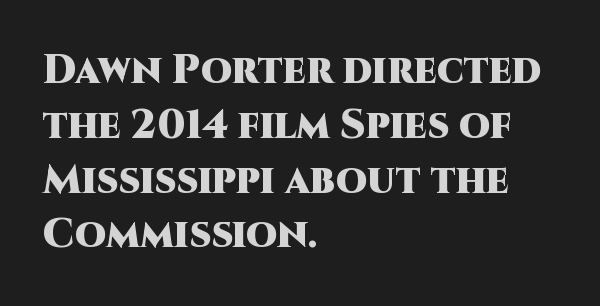
The image shows 40 px heavy sans-serif type, upright; set left-aligned, normal line spacing (1.37x), normal letter spacing, not underlined; high stroke contrast and a large x-height.
